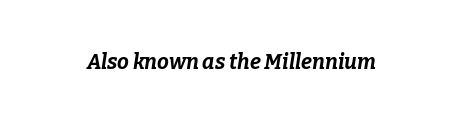
The image shows 21 px bold type, italic (leaning right); set normal letter spacing, not underlined.
